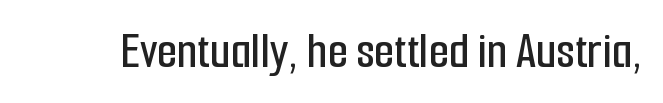
The image shows 52 px condensed sans-serif type, upright; set normal letter spacing, not underlined; low stroke contrast and a medium x-height.
